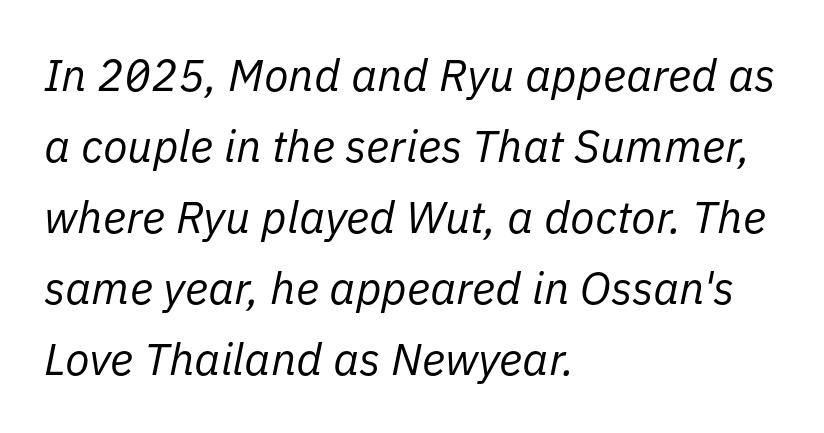
{"italic": "yes", "lean": "right", "slant_degrees": 11, "bold": "no", "weight": "regular", "width": "normal", "stroke_contrast": "low", "x_height": "medium", "monospaced": "no", "underline": "no", "align": "left", "line_spacing": "normal", "line_spacing_ratio": 1.58, "letter_spacing": "normal", "letter_spacing_em": 0.0, "glyph_px": 45}
